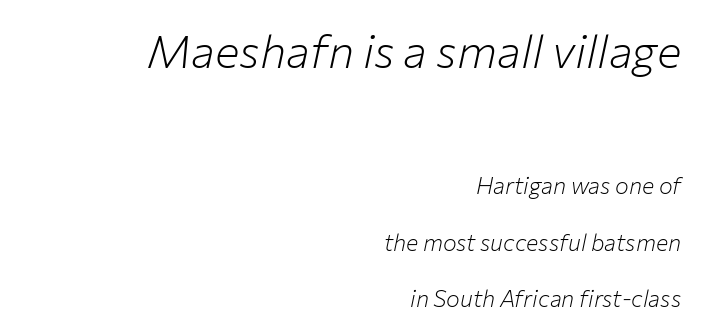
Q: Is the text bold? A: No.
Q: Is the text italic (slanted)? A: Yes, it leans right by about 12 degrees.
Q: Is the text underlined? A: No.
Q: How is the paragraph aligned? A: Right-aligned.
Q: Is the spacing between letters normal or unusually wide? A: Normal.
Q: Is the spacing between lines tight, normal or loose? A: Loose.
Q: Which block of text is set in a larger size, the first (top) or the second (bottom)? A: The first (top) one.
Q: Width (condensed, normal, or wide)? A: Normal.
Q: Stroke contrast? A: Low.
Q: x-height? A: Medium.
Q: Monospaced? A: No.
